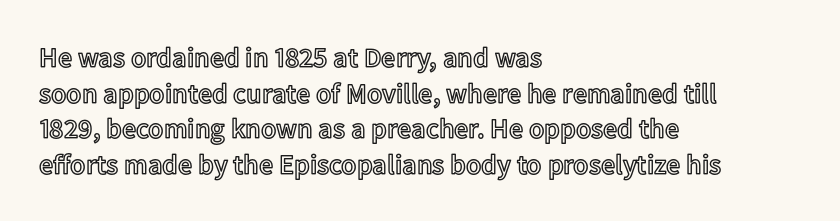
{"italic": "no", "width": "normal", "x_height": "medium", "monospaced": "no", "underline": "no", "align": "left", "line_spacing": "normal", "line_spacing_ratio": 1.27, "letter_spacing": "normal", "letter_spacing_em": 0.0, "glyph_px": 28}
